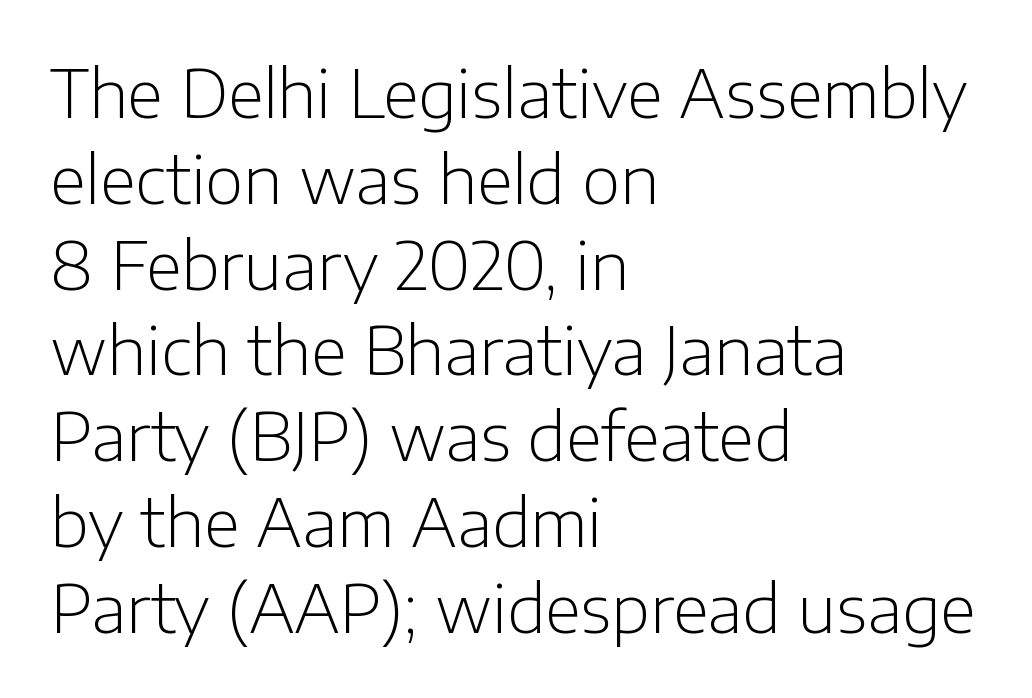
{"serif": "no", "italic": "no", "bold": "no", "weight": "light", "width": "normal", "stroke_contrast": "low", "x_height": "medium", "monospaced": "no", "underline": "no", "align": "left", "line_spacing": "normal", "line_spacing_ratio": 1.3, "letter_spacing": "normal", "letter_spacing_em": 0.0, "glyph_px": 66}
